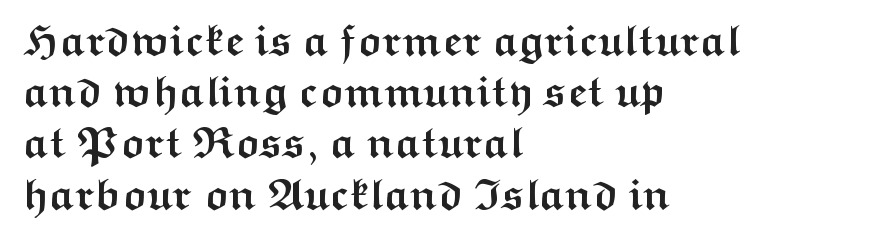
The image shows 43 px semibold, wide sans-serif type, upright; set left-aligned, line spacing 1.19x, normal letter spacing, not underlined; medium stroke contrast and a medium x-height.
